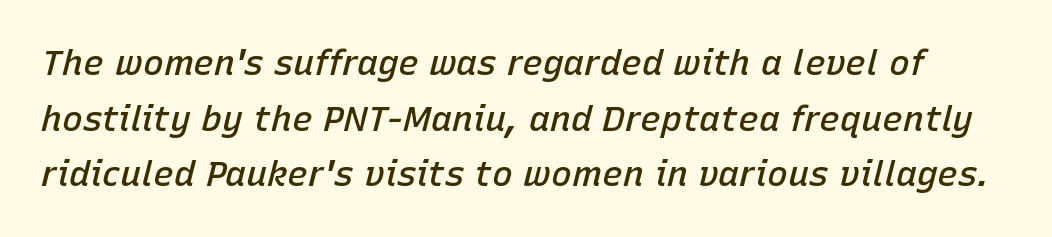
The image shows 35 px semibold type, italic (leaning right); set normal line spacing (1.59x), normal letter spacing, not underlined; low stroke contrast and a medium x-height.
